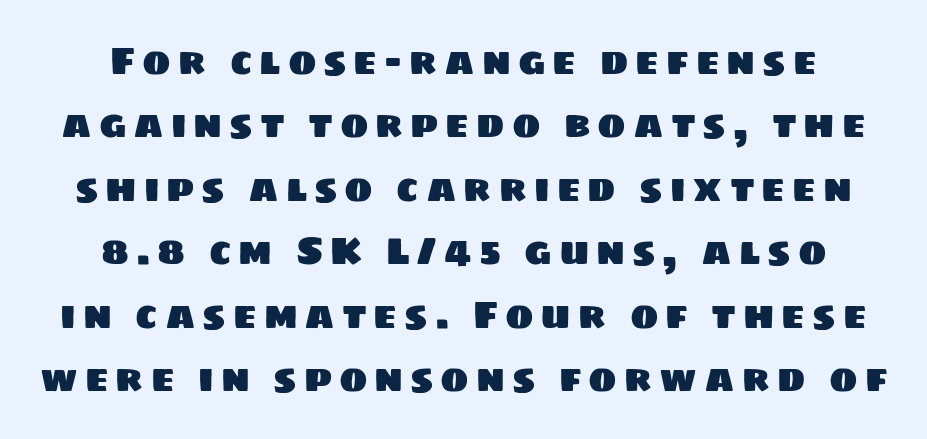
The baseline area is clear. Line spacing here is normal. Is the block centered? Yes — each line is placed symmetrically about the middle. Varying glyph widths throughout — classic text-font behaviour. Examine the stroke ends and you'll find no serifs.
